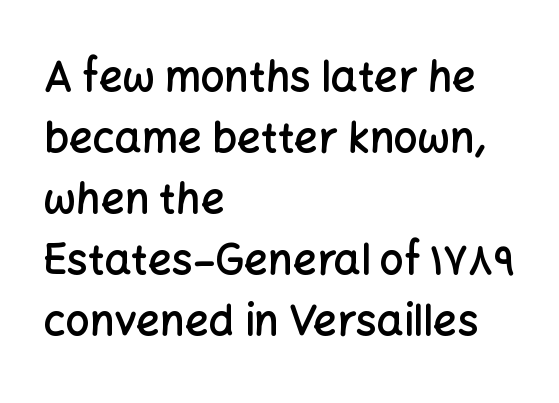
The axis of the letterforms is exactly vertical. This rendering uses left alignment, leaving the right contour irregular. Each letter keeps its own natural width here, so spacing adapts to shape. Underline: absent. Note: no serifs on the glyphs. Slightly chunky letters — semibold, I'd say, not full bold.
